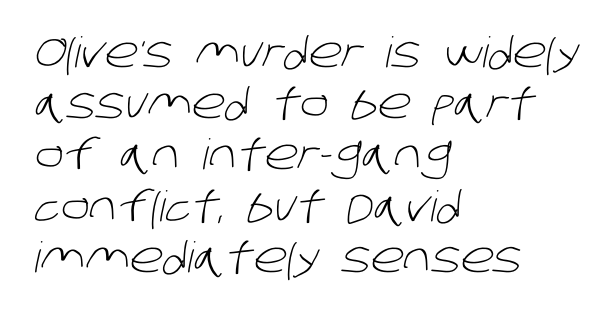
The image shows 42 px light sans-serif type; set left-aligned, line spacing 1.22x, normal letter spacing, not underlined; low stroke contrast and a large x-height.
